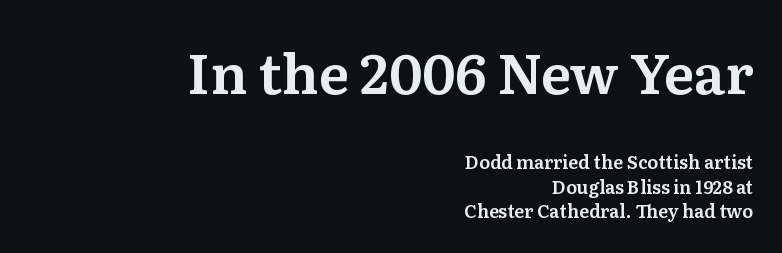
Q: Is the text italic (slanted)? A: No, it is upright.
Q: Is the typeface a serif or a sans-serif typeface? A: Serif.
Q: Is the text underlined? A: No.
Q: How is the paragraph aligned? A: Right-aligned.
Q: Is the spacing between letters normal or unusually wide? A: Normal.
Q: Is the spacing between lines tight, normal or loose? A: Normal.
Q: Which block of text is set in a larger size, the first (top) or the second (bottom)? A: The first (top) one.
Q: Width (condensed, normal, or wide)? A: Normal.
Q: Stroke contrast? A: Medium.
Q: x-height? A: Medium.
Q: Monospaced? A: No.
